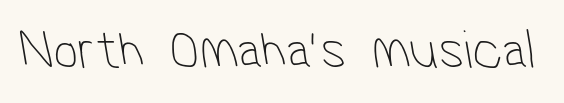
Do the characters align in a grid? No, the font is proportional. Serifs: no, the terminals of the letterforms are clean. Stroke thickness stays within the range of a standard reading face or lighter. The rendering keeps characters at their native spacing.
